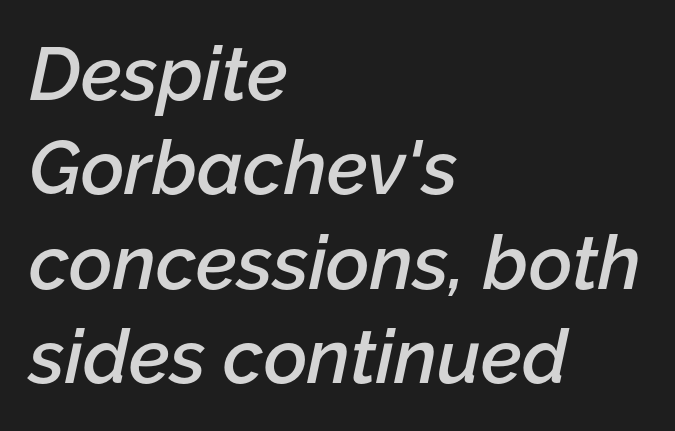
A classic flush-left, rag-right setting is used for this passage. A bit beefed up — I'd call it semibold rather than bold. The rendering uses a moderate line-height, typical for paragraphs. Proportional: the letters do not fall into vertical columns. Would a proofreader flag this as italicized? Yes.
